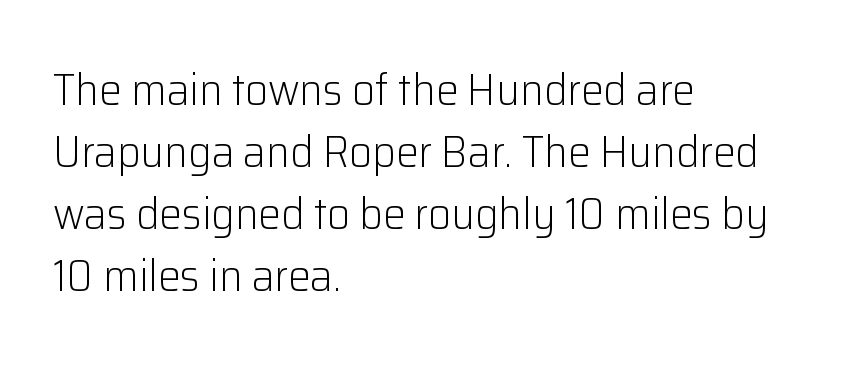
Compared with typical paragraphs, the rows here are spaced about the same. A quiet, ordinary-to-light weight characterises the typeface. Casual observation: everything's shoved over to the left. Nothing unusual about the tracking: characters are spaced as the font intends. Do the letters lean? They stand straight.
